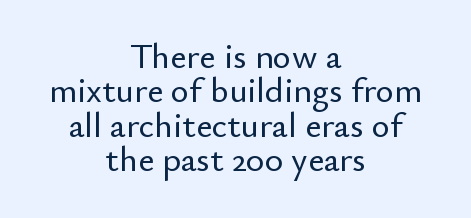
The image shows 35 px sans-serif type, upright; set centered, tight line spacing (0.98x), normal letter spacing, not underlined; low stroke contrast and a small x-height.
